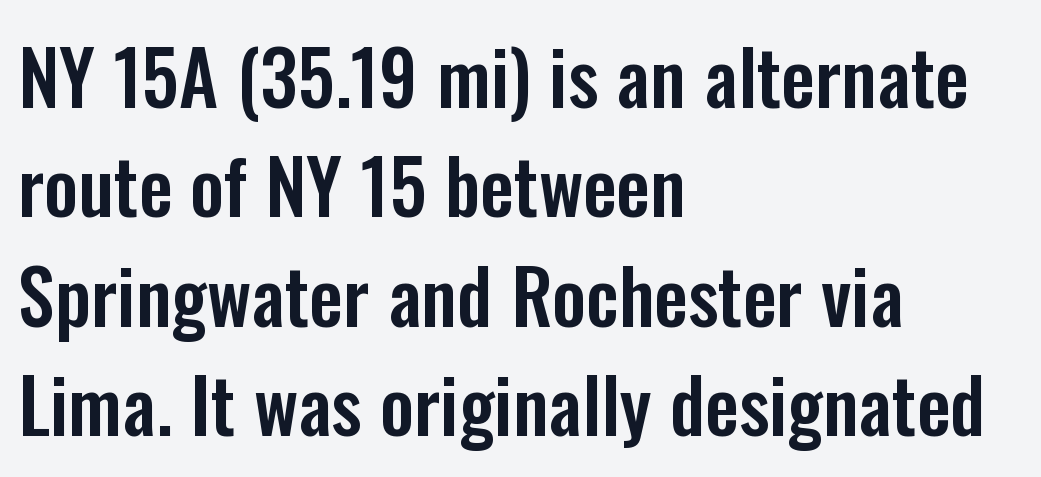
The image shows 75 px condensed sans-serif type, upright; set left-aligned, normal line spacing (1.46x), normal letter spacing, not underlined; low stroke contrast and a medium x-height.
